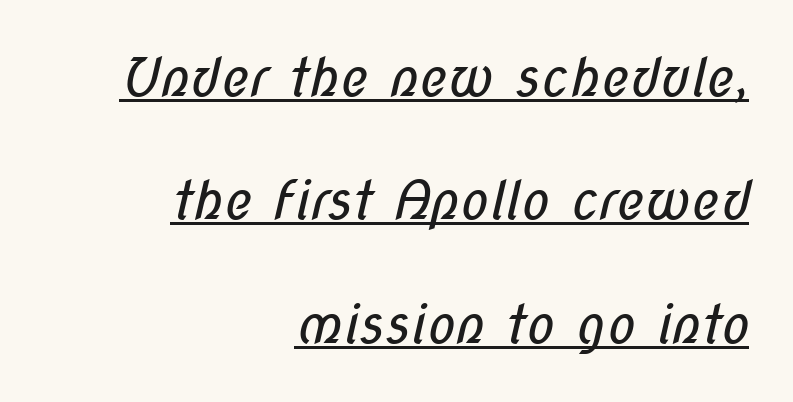
{"serif": "no", "bold": "no", "weight": "regular", "width": "condensed", "stroke_contrast": "low", "x_height": "medium", "monospaced": "no", "underline": "yes", "align": "right", "line_spacing": "loose", "line_spacing_ratio": 2.33, "letter_spacing": "normal", "letter_spacing_em": 0.0, "glyph_px": 53}
